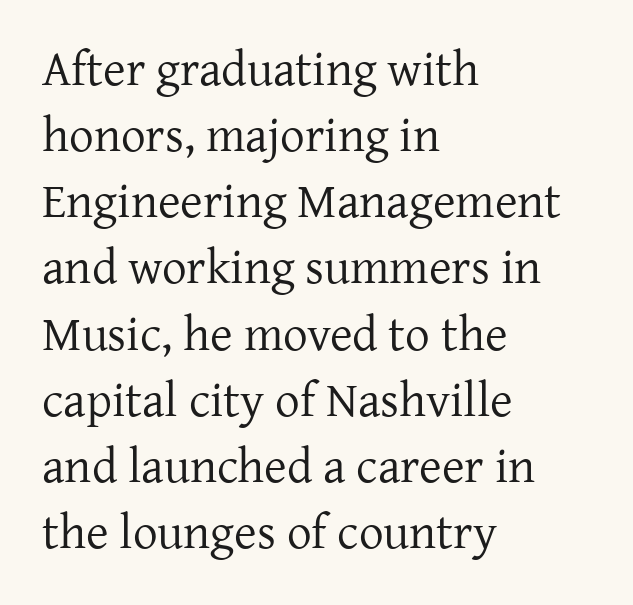
{"serif": "yes", "italic": "no", "bold": "no", "weight": "regular", "width": "normal", "stroke_contrast": "low", "x_height": "medium", "monospaced": "no", "underline": "no", "align": "left", "line_spacing": "normal", "line_spacing_ratio": 1.35, "letter_spacing": "normal", "letter_spacing_em": 0.0, "glyph_px": 49}
